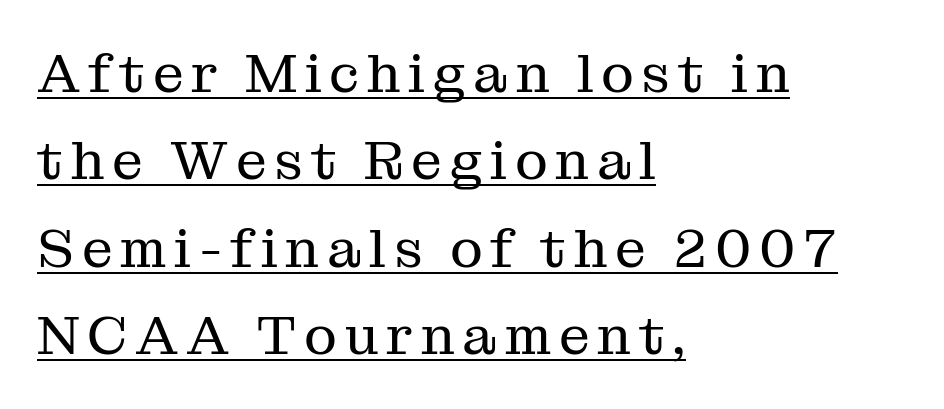
The lines in this sample share a left origin and differ only in where they stop. The letterforms sit at book weight or below. Yep, those are serifs on the letters. A continuous stroke trails under the words, as in a hyperlink.
